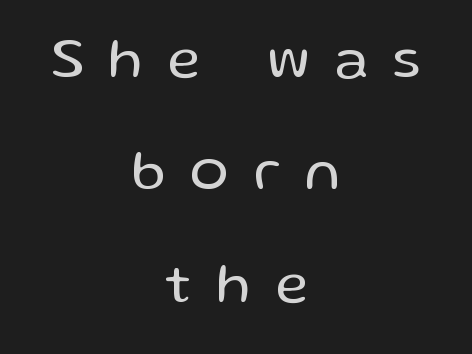
The passage shown stacks its lines with a broad gap. If you folded the block vertically in half, each line would mirror itself in length. A typesetter would call this proportional, since set widths differ per character. A bare baseline throughout the passage. Examine the stroke ends and you'll find no serifs.
